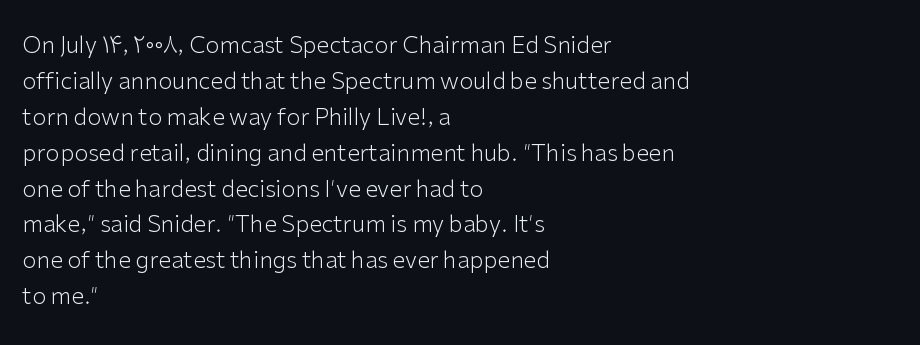
The image shows 23 px text type, upright; set left-aligned, normal line spacing (1.56x), normal letter spacing, not underlined.
